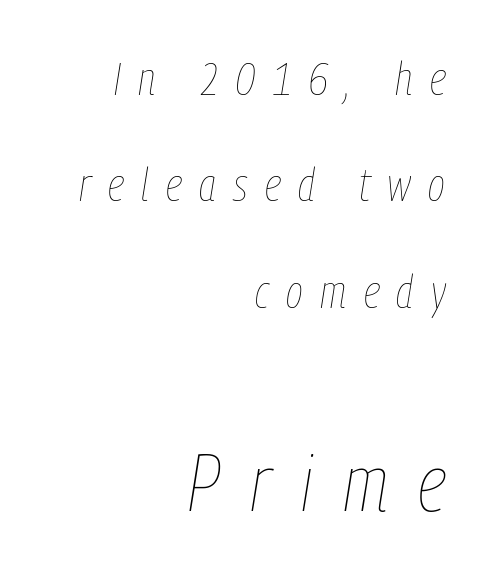
The image shows 80 px thin, condensed type, italic (leaning right); set right-aligned, loose line spacing (2.31x), unusually wide letter spacing (+0.38 em), not underlined; the second (bottom) block is 1.74x larger; low stroke contrast and a medium x-height.
